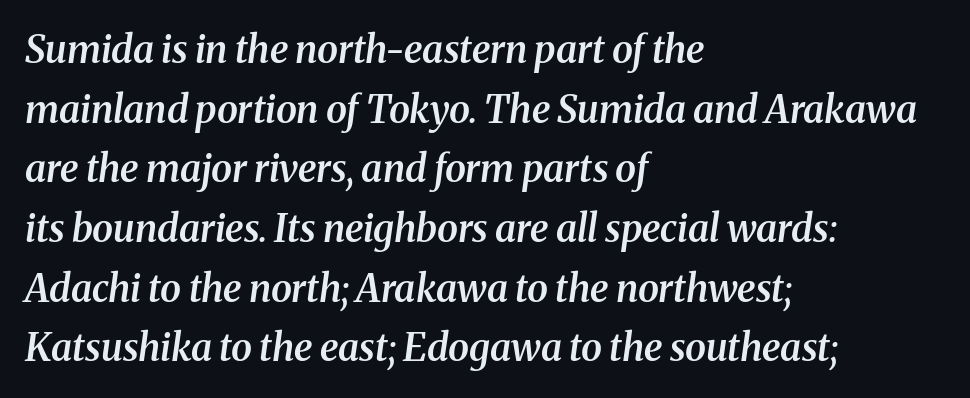
The image shows 38 px semibold serif type, italic (leaning right); set left-aligned, normal line spacing (1.57x), normal letter spacing, not underlined; medium stroke contrast and a medium x-height.
